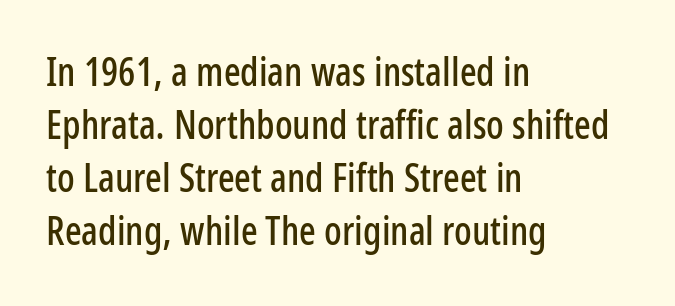
Q: Is the text italic (slanted)? A: No, it is upright.
Q: Is the typeface a serif or a sans-serif typeface? A: Sans-serif.
Q: Is the text underlined? A: No.
Q: How is the paragraph aligned? A: Left-aligned.
Q: Is the spacing between letters normal or unusually wide? A: Normal.
Q: Is the spacing between lines tight, normal or loose? A: Normal.
Q: Width (condensed, normal, or wide)? A: Condensed.
Q: Stroke contrast? A: Low.
Q: x-height? A: Medium.
Q: Monospaced? A: No.
